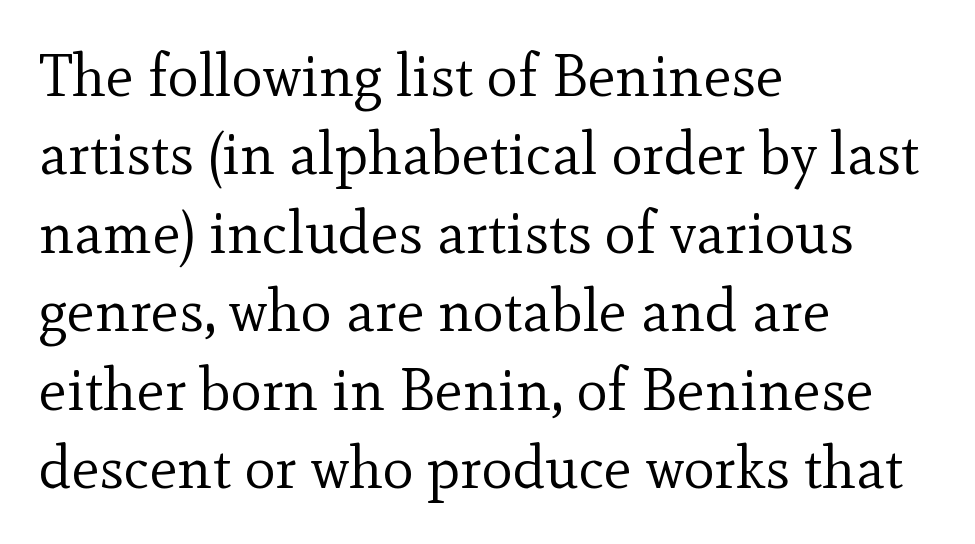
The image shows 59 px regular-weight serif type, upright; set left-aligned, normal line spacing (1.33x), normal letter spacing, not underlined; a small x-height.
